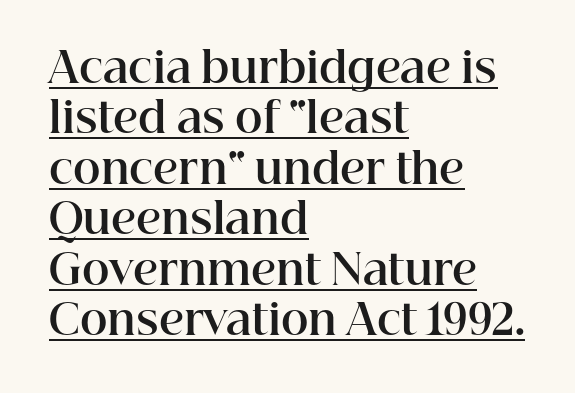
Note the varied advance widths — an 'i' is clearly narrower than an 'm'. This rendering uses left alignment, leaving the right contour irregular. Typographic density is high because the face is bold. Nobody touched the tracking dial on this one. In terms of letterform style, serifs are clearly present. You can tell it's not italic because the verticals are truly vertical.
